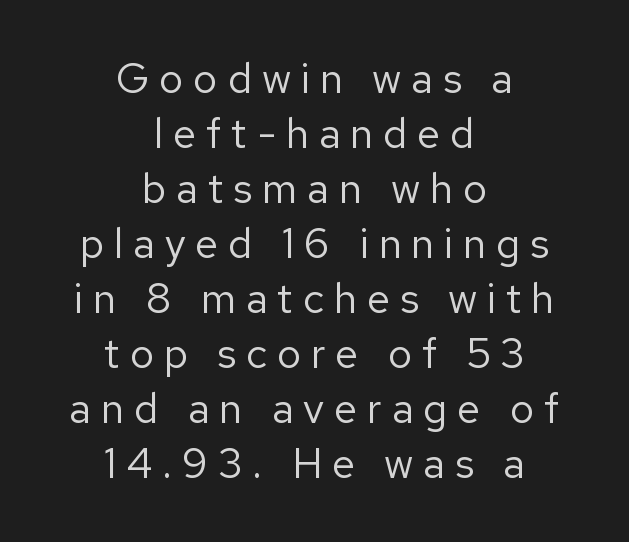
{"serif": "no", "italic": "no", "bold": "no", "weight": "regular", "width": "normal", "stroke_contrast": "low", "x_height": "medium", "monospaced": "no", "underline": "no", "align": "center", "line_spacing": "normal", "line_spacing_ratio": 1.31, "letter_spacing": "wide", "letter_spacing_em": 0.23, "glyph_px": 42}
